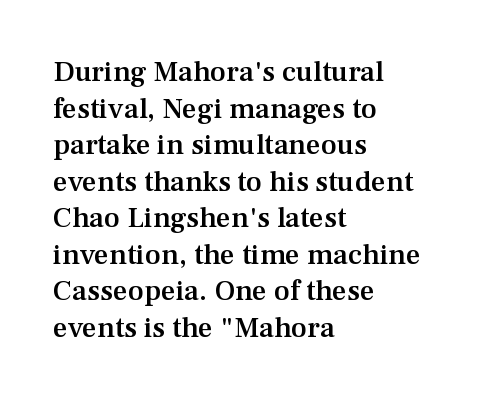
The image shows 29 px semibold serif type, upright; set left-aligned, normal line spacing (1.26x), normal letter spacing, not underlined; medium stroke contrast and a medium x-height.
